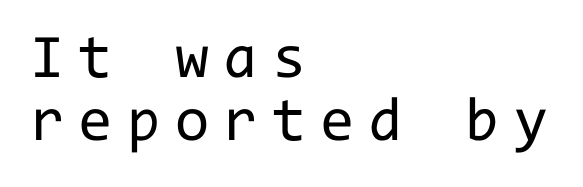
Q: Is the text bold? A: No.
Q: Is the text italic (slanted)? A: No, it is upright.
Q: Is the typeface a serif or a sans-serif typeface? A: Sans-serif.
Q: Is the text underlined? A: No.
Q: How is the paragraph aligned? A: Left-aligned.
Q: Is the spacing between letters normal or unusually wide? A: Unusually wide.
Q: Is the spacing between lines tight, normal or loose? A: Tight.
Q: Width (condensed, normal, or wide)? A: Normal.
Q: Stroke contrast? A: Low.
Q: x-height? A: Medium.
Q: Monospaced? A: Yes.
